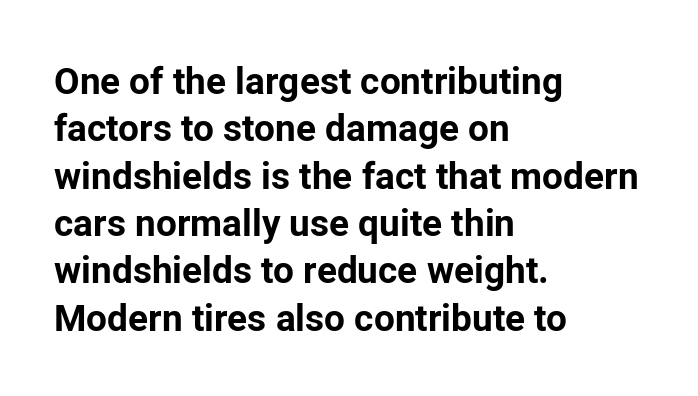
{"serif": "no", "italic": "no", "bold": "yes", "weight": "bold", "width": "normal", "stroke_contrast": "low", "x_height": "medium", "monospaced": "no", "underline": "no", "align": "left", "line_spacing": "normal", "line_spacing_ratio": 1.28, "letter_spacing": "normal", "letter_spacing_em": 0.0, "glyph_px": 37}
